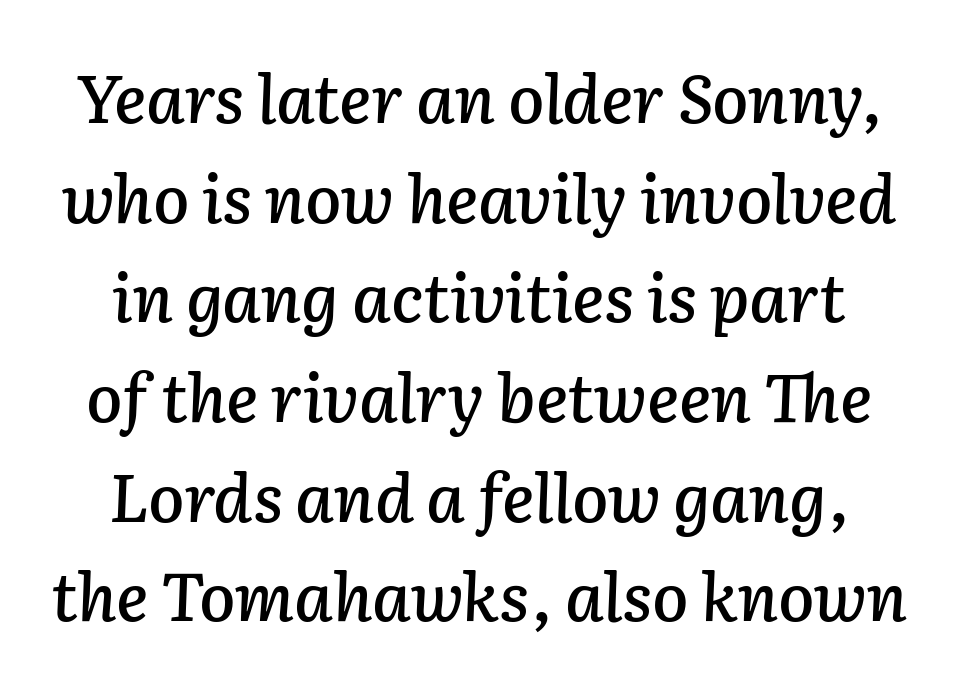
Has an underline been added? It has not. The rendering uses natural spacing where letterforms have individual widths. The leading is moderate, giving the passage an even texture. There is no visible air inserted between adjacent glyphs. Characters are canted at an angle relative to the baseline's perpendicular.
